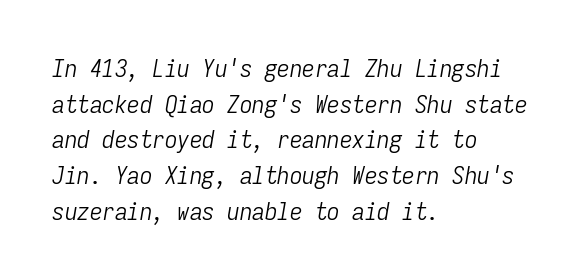
Counters stay open thanks to moderate or lighter strokes. The lettering tilts uniformly, giving the passage an italic look. Leftover space on each line is placed entirely after the last word. There is no visible air inserted between adjacent glyphs. Each row of text sits above clean, open space. Baseline-to-baseline distance is the conventional proportion of letter height.
